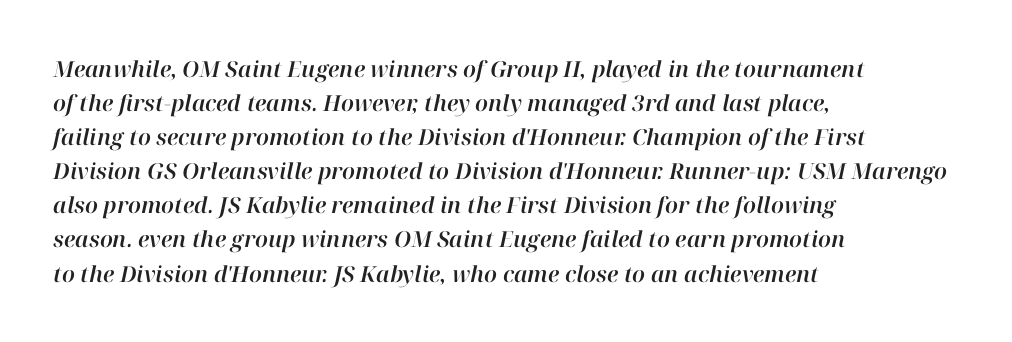
{"italic": "yes", "lean": "right", "slant_degrees": 12, "underline": "no", "align": "left", "line_spacing": "normal", "line_spacing_ratio": 1.55, "letter_spacing": "normal", "letter_spacing_em": 0.0, "glyph_px": 22}
